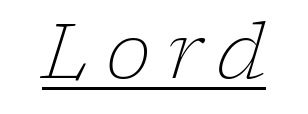
The image shows 77 px light serif type, italic (leaning right); set unusually wide letter spacing (+0.21 em), underlined; low stroke contrast and a medium x-height.
